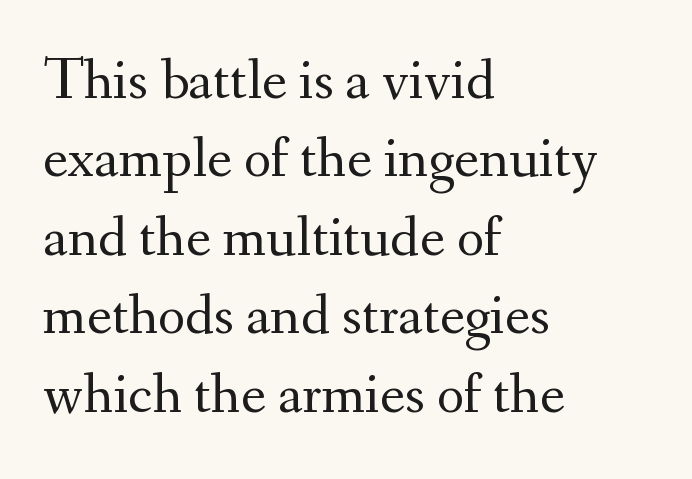
Q: Is the text bold? A: No.
Q: Is the text italic (slanted)? A: No, it is upright.
Q: Is the typeface a serif or a sans-serif typeface? A: Serif.
Q: Is the text underlined? A: No.
Q: How is the paragraph aligned? A: Left-aligned.
Q: Is the spacing between letters normal or unusually wide? A: Normal.
Q: Is the spacing between lines tight, normal or loose? A: Normal.
Q: Width (condensed, normal, or wide)? A: Normal.
Q: Stroke contrast? A: Medium.
Q: x-height? A: Small.
Q: Monospaced? A: No.
